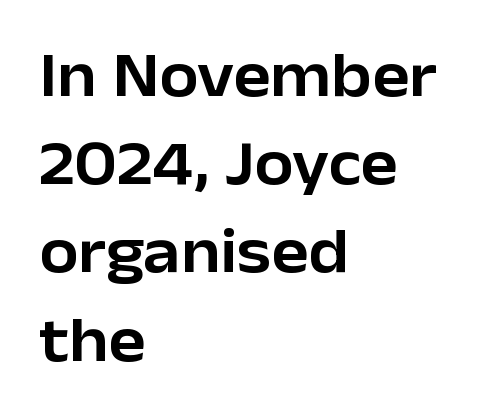
The string is rendered with underlining switched off. Caption: multi-line text, flush left, ragged right. You can tell from the bare stems that sans-serif type was used. What stands out about the letter spacing? Nothing — it is the standard amount. The letters stand straight up with perfectly vertical stems.
